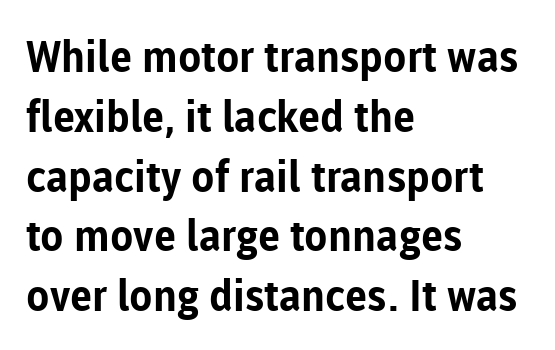
The face used here is proportionally spaced, like ordinary book or web type. Typographically, this falls in the sans-serif category. Layout note: lines flush left. Italic: no, the glyphs are upright roman.
